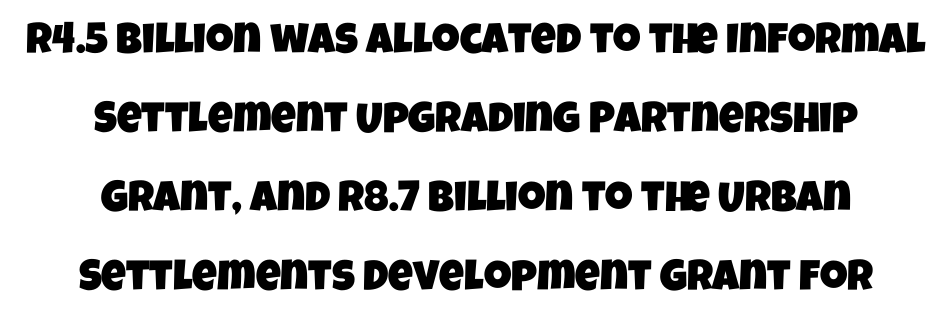
This rendering uses center alignment, leaving both contours irregular but symmetric. The area under the type is left untouched. Looks like regular typesetting: each glyph gets only the width it needs. A typesetter would label this face a sans.
